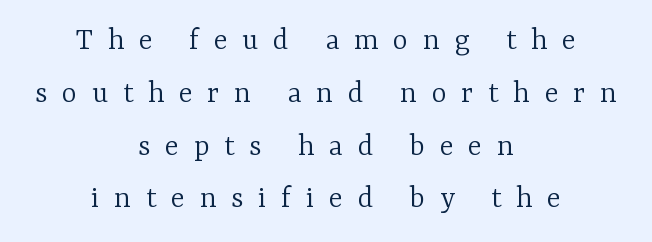
The image shows 32 px light serif type, upright; set centered, normal line spacing (1.65x), unusually wide letter spacing (+0.46 em), not underlined; low stroke contrast and a medium x-height.
